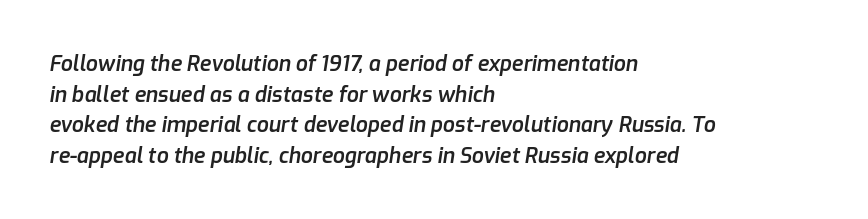
The image shows 21 px text type, italic (leaning right); set left-aligned, normal line spacing (1.46x), normal letter spacing, not underlined.
